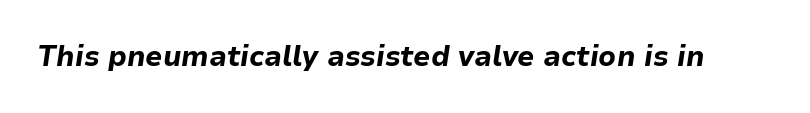
The image shows 28 px bold type, italic (leaning right); set normal letter spacing, not underlined; low stroke contrast and a medium x-height.
